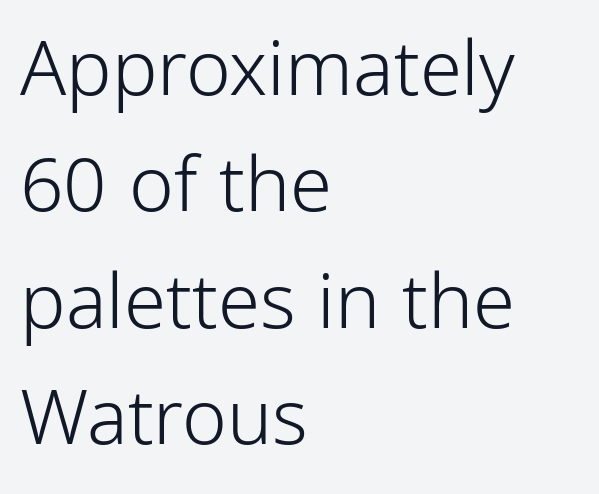
The image shows 76 px light, condensed sans-serif type, upright; set left-aligned, normal line spacing (1.53x), normal letter spacing, not underlined; low stroke contrast and a medium x-height.
